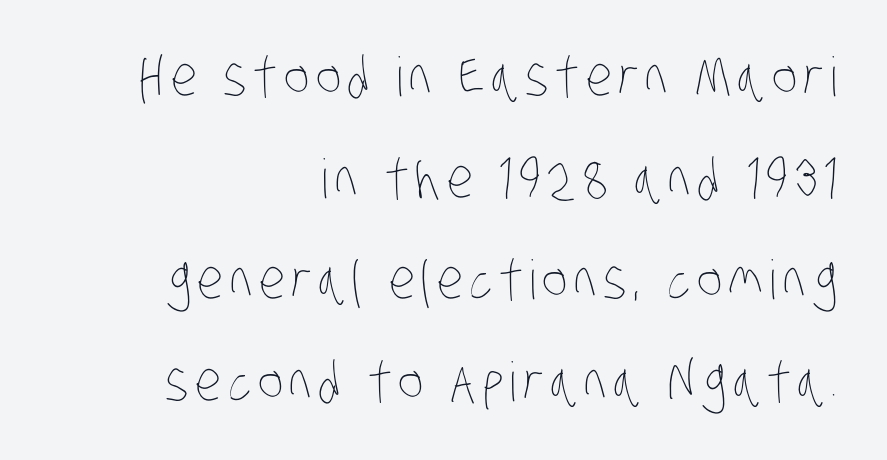
Q: Is the text bold? A: No.
Q: Is the text underlined? A: No.
Q: How is the paragraph aligned? A: Right-aligned.
Q: Width (condensed, normal, or wide)? A: Condensed.
Q: Stroke contrast? A: Low.
Q: x-height? A: Large.
Q: Monospaced? A: No.
